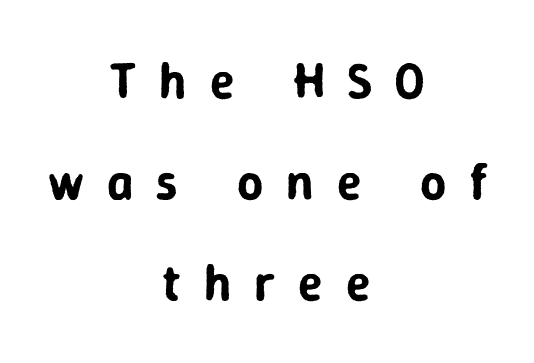
This rendering uses center alignment, leaving both contours irregular but symmetric. Does extra space separate the letters? Yes, quite a lot of it. These lines are rendered in a variable-pitch font. If you measured baseline to baseline, you'd find a long distance.
